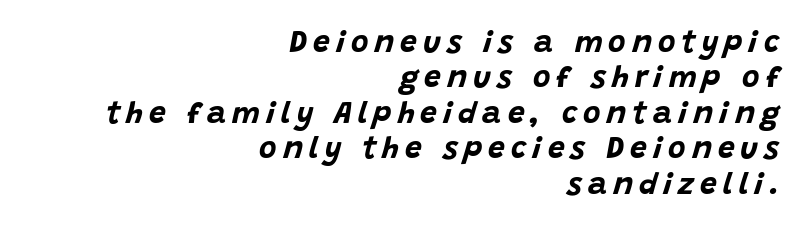
The image shows 30 px bold type, italic (leaning right); set right-aligned, line spacing 1.18x, unusually wide letter spacing (+0.2 em), not underlined; low stroke contrast and a large x-height.
